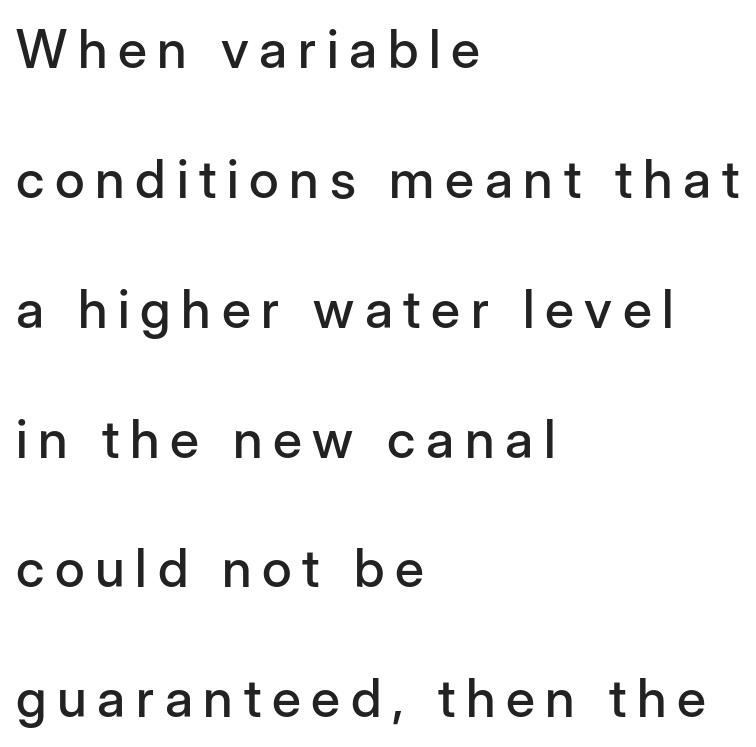
The image shows 53 px sans-serif type, upright; set left-aligned, loose line spacing (2.45x), unusually wide letter spacing (+0.2 em), not underlined; low stroke contrast and a medium x-height.
